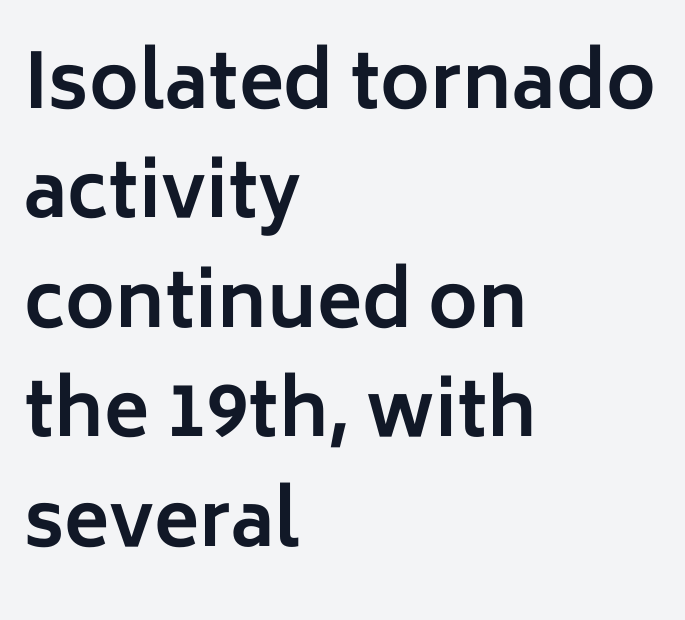
Q: Is the text bold? A: Yes.
Q: Is the text italic (slanted)? A: No, it is upright.
Q: Is the typeface a serif or a sans-serif typeface? A: Sans-serif.
Q: Is the text underlined? A: No.
Q: How is the paragraph aligned? A: Left-aligned.
Q: Is the spacing between letters normal or unusually wide? A: Normal.
Q: Is the spacing between lines tight, normal or loose? A: Normal.
Q: Width (condensed, normal, or wide)? A: Normal.
Q: Stroke contrast? A: Low.
Q: x-height? A: Medium.
Q: Monospaced? A: No.
